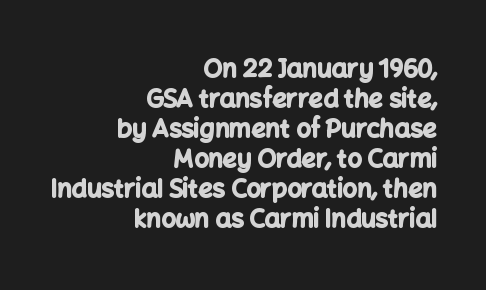
{"italic": "no", "bold": "yes", "underline": "no", "align": "right", "line_spacing_ratio": 1.2, "letter_spacing": "normal", "letter_spacing_em": 0.0, "glyph_px": 25}
